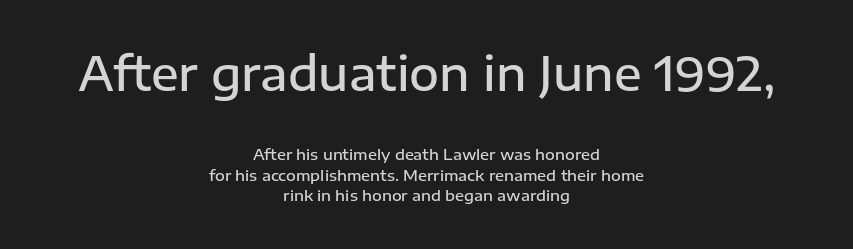
Here the designer chose a conventional face with non-uniform glyph widths. Caption: multi-line text, centered on the measure. Larger block? The one above; the one below is distinctly smaller. Observe the absence of serifs on each vertical stroke in this sample. The lettering stays uniformly vertical, giving the passage a roman look. This rendering leaves character spacing at its baseline value.
